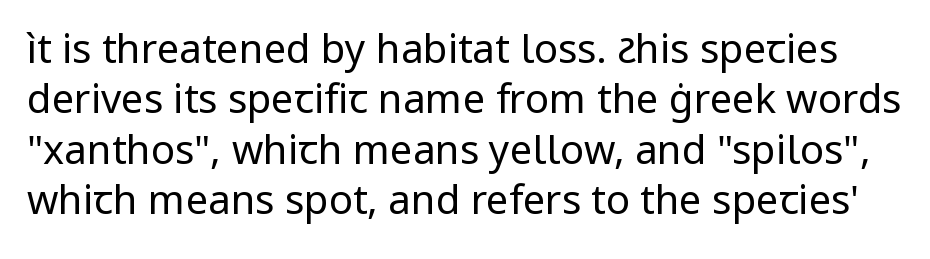
{"serif": "no", "italic": "no", "bold": "no", "weight": "regular", "width": "normal", "stroke_contrast": "low", "x_height": "medium", "monospaced": "no", "underline": "no", "line_spacing": "normal", "line_spacing_ratio": 1.26, "letter_spacing": "normal", "letter_spacing_em": 0.0, "glyph_px": 40}
